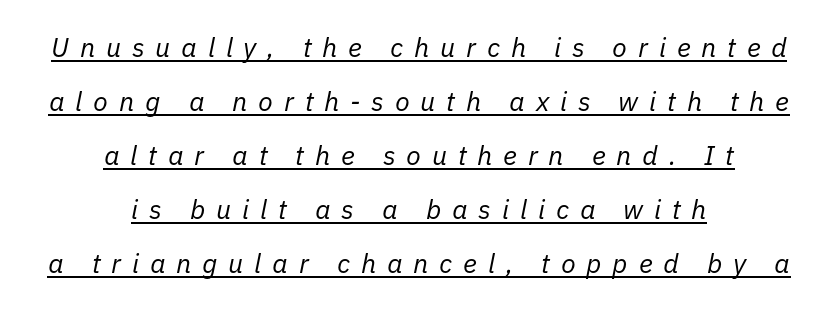
This sample is center-justified, so both line endings float freely. What stands out about the letter spacing? Its width — letters are far apart. Baseline-to-baseline distance is far greater than the letter height. A continuous stroke trails under the words, as in a hyperlink. Weight class: somewhere from thin through regular.
